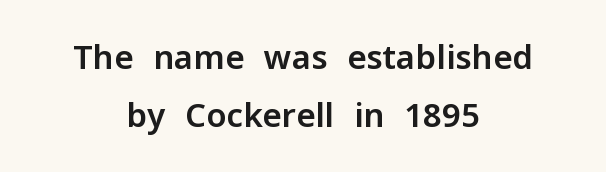
Short note: letters normally spaced. The type family on display is of the sans-serif kind. Ordinary non-slanted type is in use. Typeset on center — no edge is straight.
